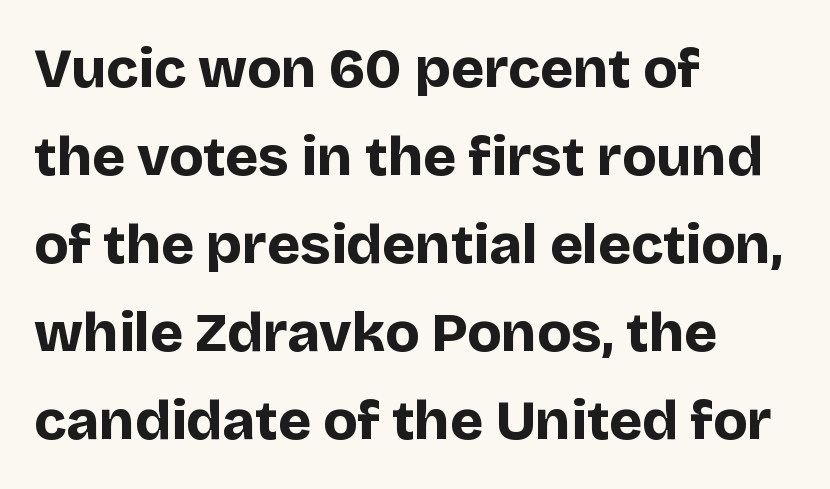
{"serif": "no", "italic": "no", "bold": "yes", "weight": "bold", "width": "normal", "stroke_contrast": "low", "x_height": "large", "monospaced": "no", "underline": "no", "align": "left", "line_spacing": "normal", "line_spacing_ratio": 1.57, "letter_spacing": "normal", "letter_spacing_em": 0.0, "glyph_px": 56}
